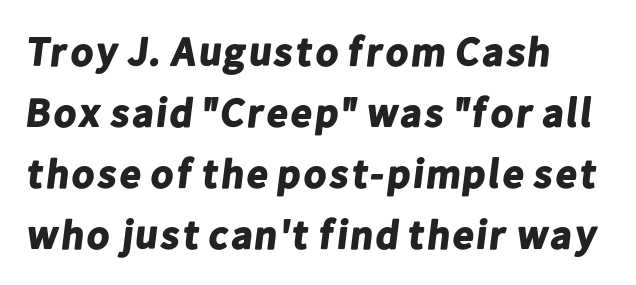
The words here are not underlined. Compared with an ordinary text face, these strokes are far heavier — a full bold. A normal amount of white space separates one row of letters from the next. Looks like regular typesetting: each glyph gets only the width it needs. Visually the block forms a straight wall on the left and a jagged coastline on the right.
